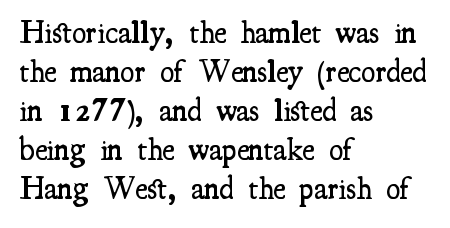
{"serif": "yes", "italic": "no", "bold": "semi", "weight": "semibold", "width": "condensed", "stroke_contrast": "medium", "x_height": "small", "monospaced": "no", "underline": "no", "align": "left", "line_spacing_ratio": 1.22, "letter_spacing": "normal", "letter_spacing_em": 0.0, "glyph_px": 32}
